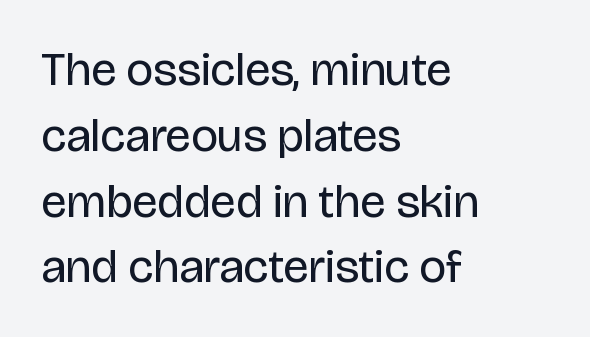
Q: Is the text bold? A: No.
Q: Is the text italic (slanted)? A: No, it is upright.
Q: Is the typeface a serif or a sans-serif typeface? A: Sans-serif.
Q: Is the text underlined? A: No.
Q: How is the paragraph aligned? A: Left-aligned.
Q: Is the spacing between letters normal or unusually wide? A: Normal.
Q: Is the spacing between lines tight, normal or loose? A: Normal.
Q: Width (condensed, normal, or wide)? A: Normal.
Q: Stroke contrast? A: Low.
Q: x-height? A: Large.
Q: Monospaced? A: No.
